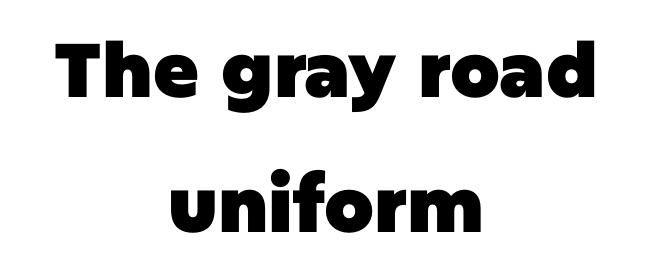
Horizontal alignment here is central, giving a formal, balanced look. A typesetter would call this proportional, since set widths differ per character. Notice how the stems are strictly vertical — no italics here. The letters are bold, with thick, heavy strokes.
